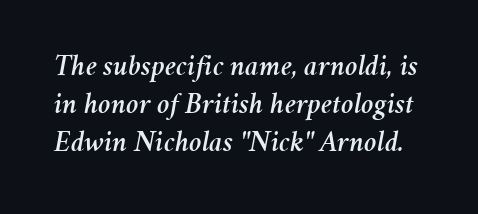
Q: Is the text italic (slanted)? A: Yes, it leans right by about 11 degrees.
Q: Is the text underlined? A: No.
Q: Is the spacing between letters normal or unusually wide? A: Normal.
Q: Is the spacing between lines tight, normal or loose? A: Normal.
Q: Width (condensed, normal, or wide)? A: Normal.
Q: Stroke contrast? A: Medium.
Q: x-height? A: Medium.
Q: Monospaced? A: No.
